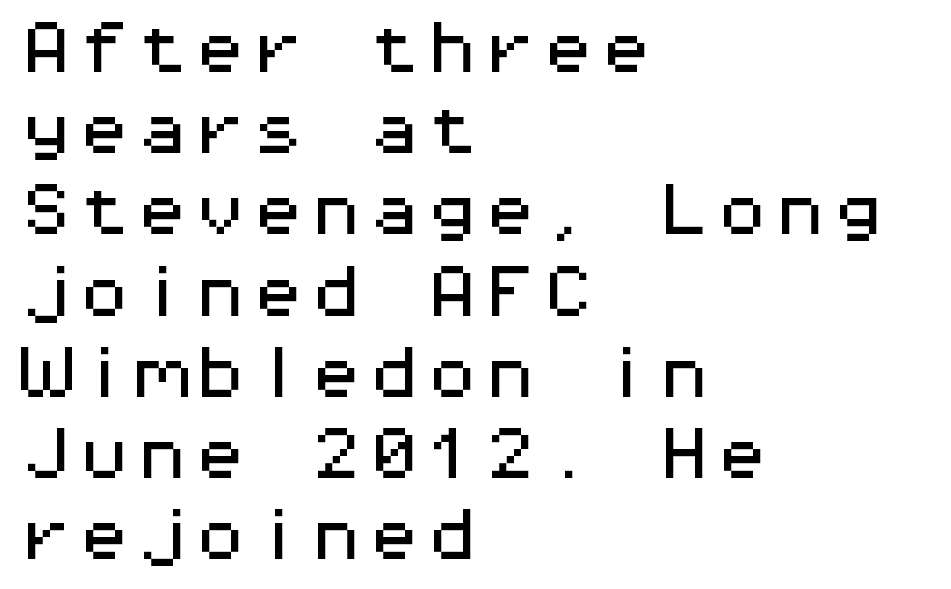
Q: Is the text italic (slanted)? A: No, it is upright.
Q: Is the typeface a serif or a sans-serif typeface? A: Sans-serif.
Q: Is the text underlined? A: No.
Q: How is the paragraph aligned? A: Left-aligned.
Q: Is the spacing between letters normal or unusually wide? A: Normal.
Q: Is the spacing between lines tight, normal or loose? A: Normal.
Q: Width (condensed, normal, or wide)? A: Wide.
Q: Stroke contrast? A: Medium.
Q: x-height? A: Medium.
Q: Monospaced? A: Yes.
